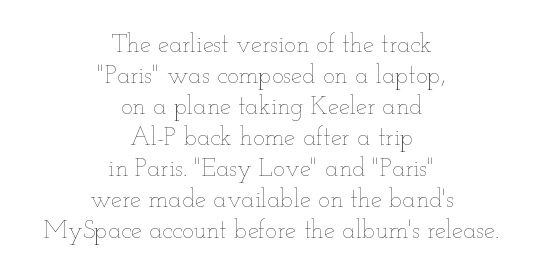
The image shows 25 px text type, upright; set centered, line spacing 1.24x, normal letter spacing, not underlined.
